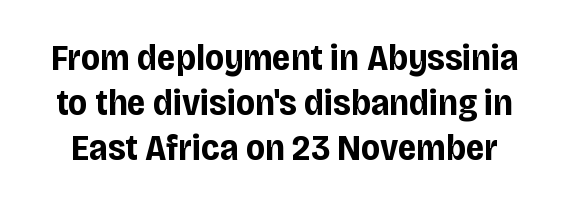
{"serif": "no", "italic": "no", "bold": "yes", "weight": "bold", "width": "condensed", "stroke_contrast": "low", "x_height": "large", "monospaced": "no", "underline": "no", "line_spacing_ratio": 1.22, "letter_spacing": "normal", "letter_spacing_em": 0.0, "glyph_px": 37}
